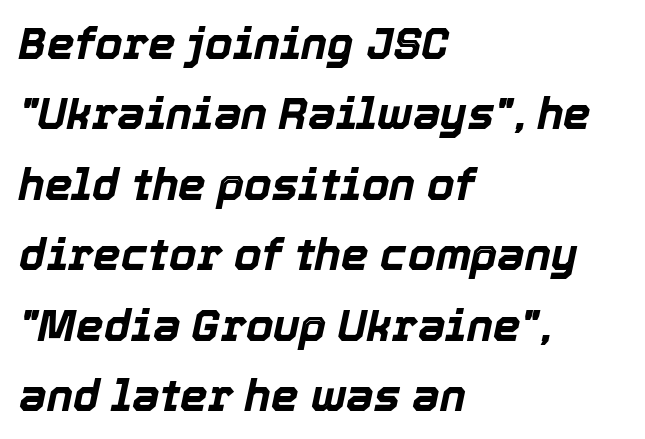
The image shows 44 px bold type, italic (leaning right); set left-aligned, normal line spacing (1.6x), normal letter spacing, not underlined; a medium x-height.
